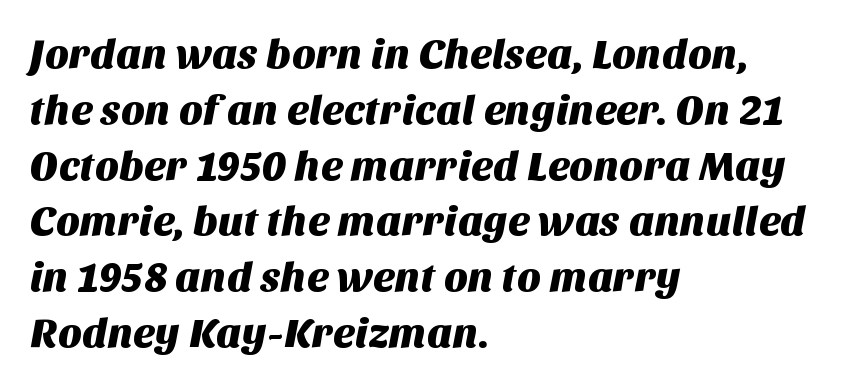
Note: no serifs on the glyphs. There is no visible air inserted between adjacent glyphs. These lines stack with their left ends in a neat column. Honestly, the row spacing looks completely unremarkable.
